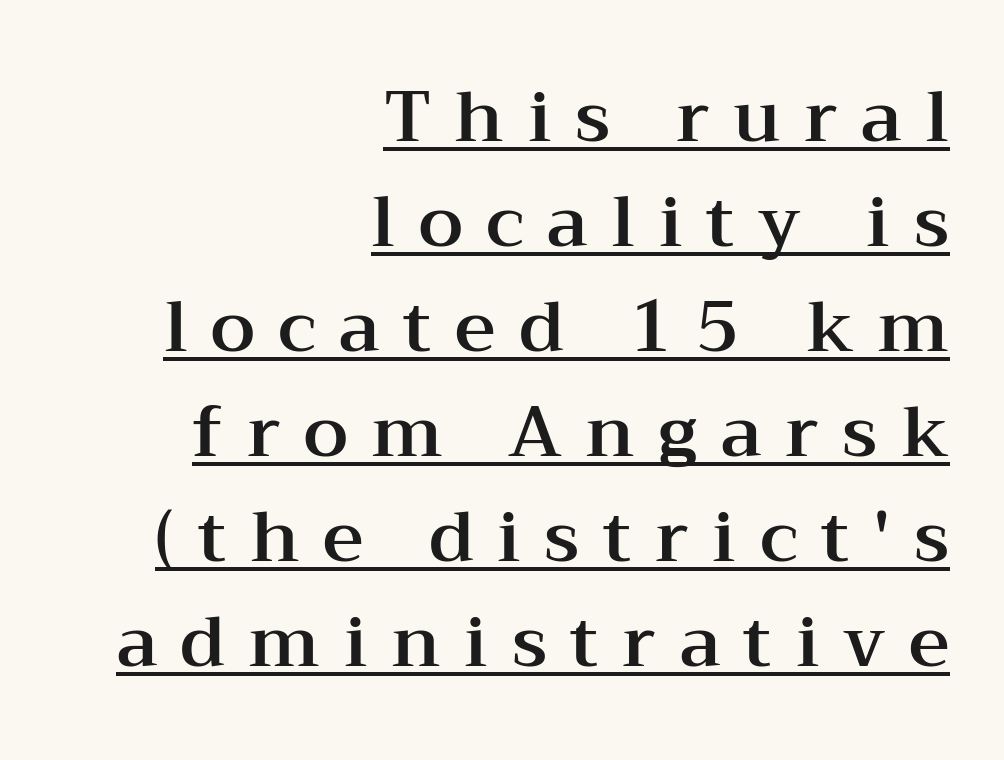
The rendering uses the underline text-decoration. Alignment: flush right. The rendering uses natural spacing where letterforms have individual widths. Regular leading.
